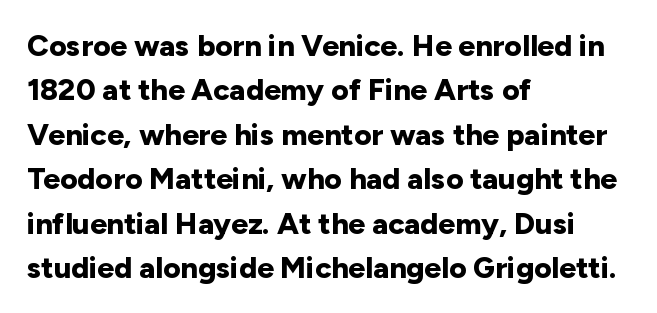
The image shows 30 px bold sans-serif type, upright; set left-aligned, normal line spacing (1.48x), normal letter spacing, not underlined; low stroke contrast and a medium x-height.
